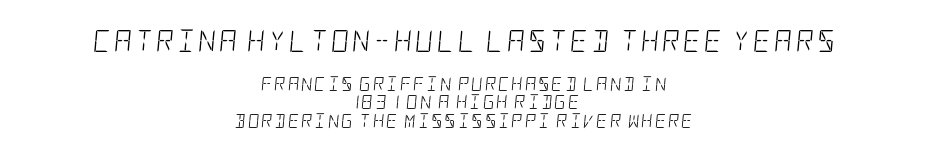
Q: Is the text bold? A: No.
Q: Is the text italic (slanted)? A: Yes, it leans right by about 5 degrees.
Q: Is the text underlined? A: No.
Q: How is the paragraph aligned? A: Centered.
Q: Is the spacing between lines tight, normal or loose? A: Normal.
Q: Which block of text is set in a larger size, the first (top) or the second (bottom)? A: The first (top) one.
